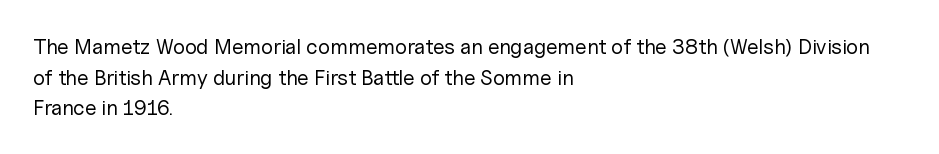
Q: Is the text bold? A: No.
Q: Is the text italic (slanted)? A: No, it is upright.
Q: Is the text underlined? A: No.
Q: How is the paragraph aligned? A: Left-aligned.
Q: Is the spacing between letters normal or unusually wide? A: Normal.
Q: Is the spacing between lines tight, normal or loose? A: Normal.
